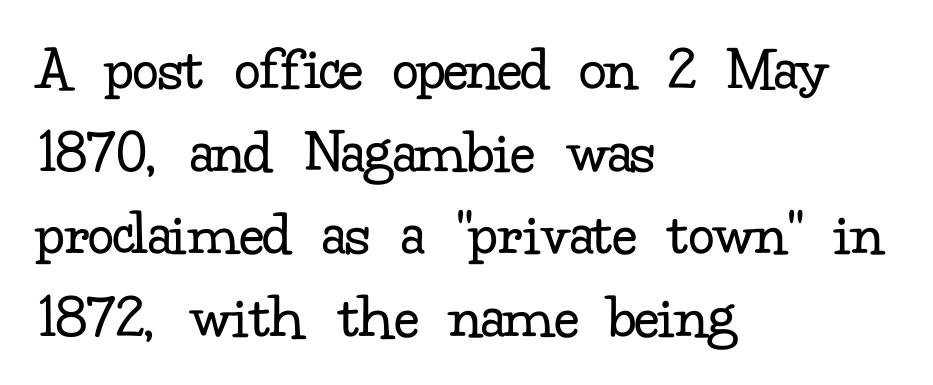
Q: Is the text bold? A: No.
Q: Is the text italic (slanted)? A: No, it is upright.
Q: Is the typeface a serif or a sans-serif typeface? A: Serif.
Q: Is the text underlined? A: No.
Q: How is the paragraph aligned? A: Left-aligned.
Q: Is the spacing between letters normal or unusually wide? A: Normal.
Q: Is the spacing between lines tight, normal or loose? A: Normal.
Q: Width (condensed, normal, or wide)? A: Normal.
Q: Stroke contrast? A: Low.
Q: x-height? A: Small.
Q: Monospaced? A: No.
